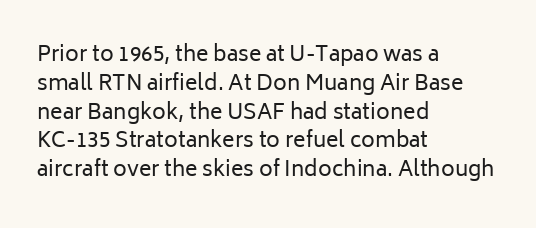
Each new line begins a customary step beneath the previous one. Stems here are at most as thick as an everyday book face. Words appear dense and cohesive because spacing is normal. Descenders hang freely into open space. The axis of the letterforms is exactly vertical.
